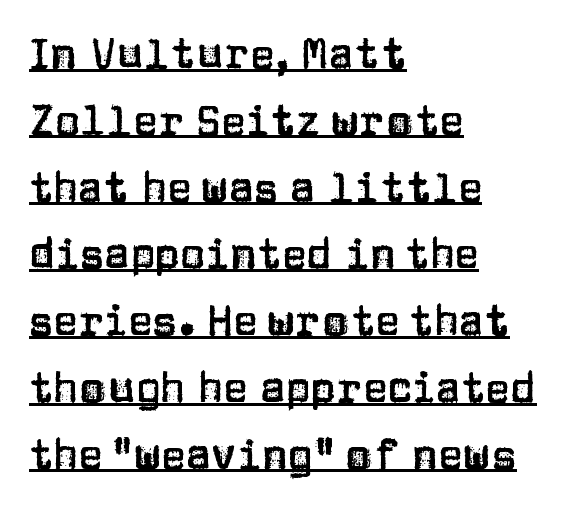
Tracking value appears to be zero — textbook default spacing. It's the straight-up-and-down kind of type. The rendering uses the underline text-decoration. Horizontally, the lines are justified to the leading edge only. Serifs: no, the terminals of the letterforms are clean.
